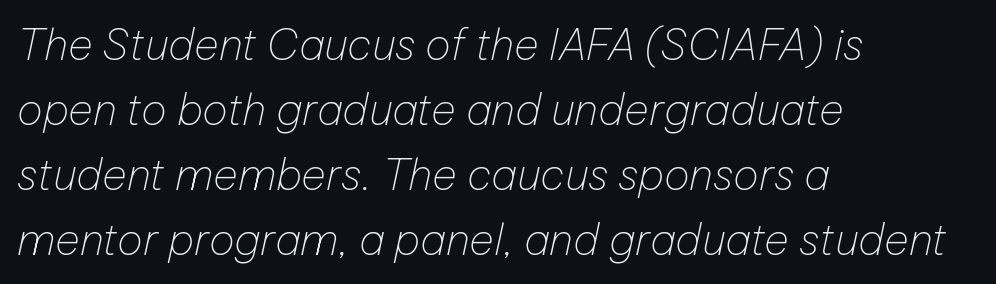
The image shows 43 px thin type, italic (leaning right); set left-aligned, normal line spacing (1.51x), normal letter spacing, not underlined; low stroke contrast and a medium x-height.
